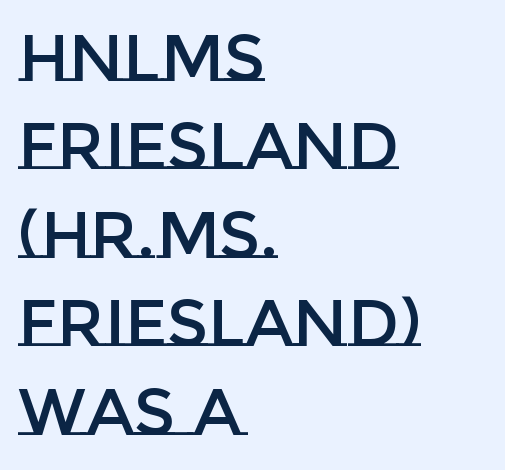
How are the letters spaced? Ordinarily, with no added tracking. One-word summary of the alignment: left. The rows are spaced the way most documents space them. Check under the words: just untouched page.
